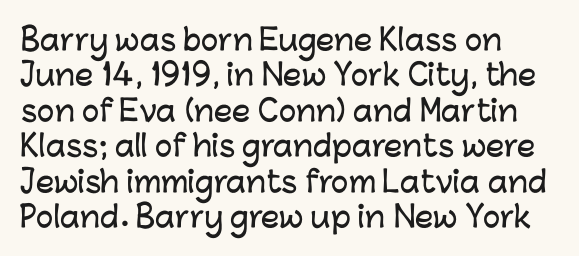
The image shows 29 px sans-serif type, upright; set left-aligned, line spacing 1.22x, normal letter spacing, not underlined; low stroke contrast and a medium x-height.
